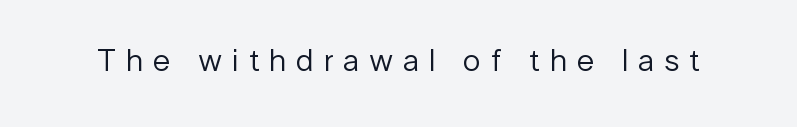
The tracking reads as deliberately expanded to a designer's eye. The words here are not underlined. Examine the stroke ends and you'll find no serifs. Rendered with straight, roman letterforms.
